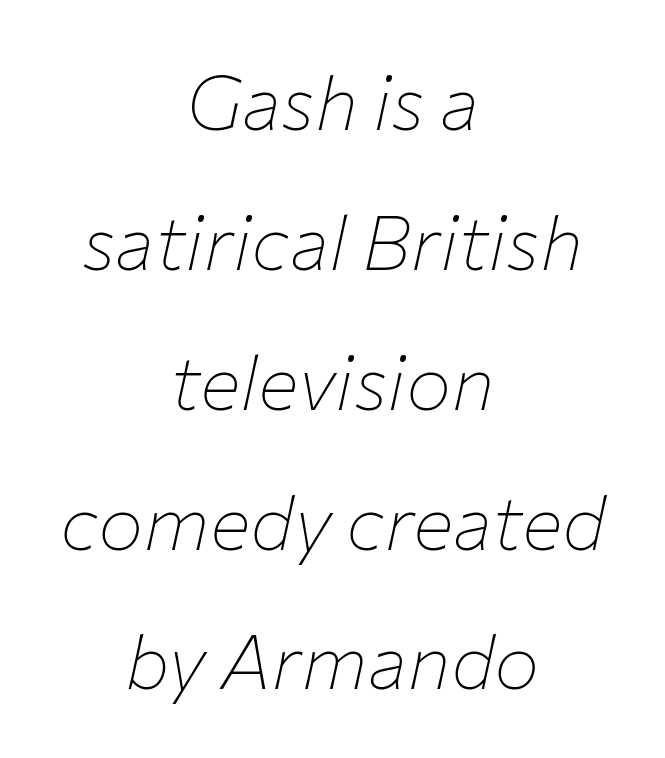
Q: Is the text bold? A: No.
Q: Is the text italic (slanted)? A: Yes, it leans right by about 12 degrees.
Q: Is the text underlined? A: No.
Q: How is the paragraph aligned? A: Centered.
Q: Is the spacing between letters normal or unusually wide? A: Normal.
Q: Width (condensed, normal, or wide)? A: Normal.
Q: Stroke contrast? A: Low.
Q: x-height? A: Medium.
Q: Monospaced? A: No.
